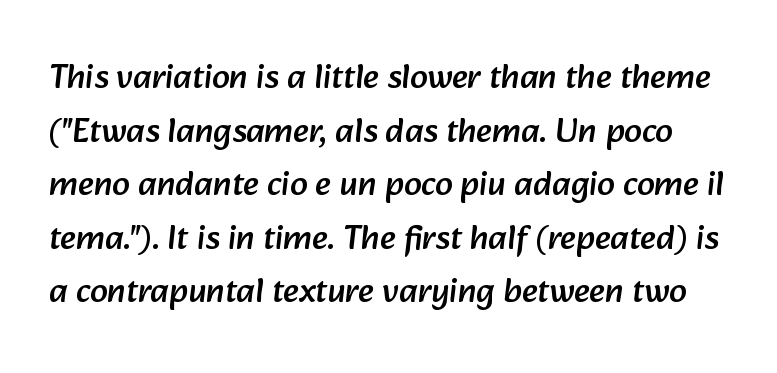
{"serif": "no", "width": "normal", "stroke_contrast": "low", "x_height": "medium", "monospaced": "no", "underline": "no", "line_spacing": "normal", "line_spacing_ratio": 1.53, "letter_spacing": "normal", "letter_spacing_em": 0.0, "glyph_px": 35}
